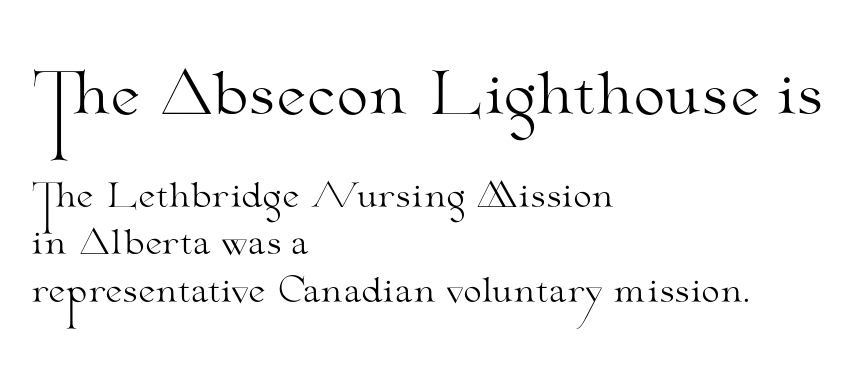
Q: Is the text bold? A: No.
Q: Is the text italic (slanted)? A: No, it is upright.
Q: Is the typeface a serif or a sans-serif typeface? A: Serif.
Q: Is the text underlined? A: No.
Q: How is the paragraph aligned? A: Left-aligned.
Q: Is the spacing between letters normal or unusually wide? A: Normal.
Q: Is the spacing between lines tight, normal or loose? A: Normal.
Q: Which block of text is set in a larger size, the first (top) or the second (bottom)? A: The first (top) one.
Q: Width (condensed, normal, or wide)? A: Wide.
Q: Stroke contrast? A: Medium.
Q: x-height? A: Small.
Q: Monospaced? A: No.
